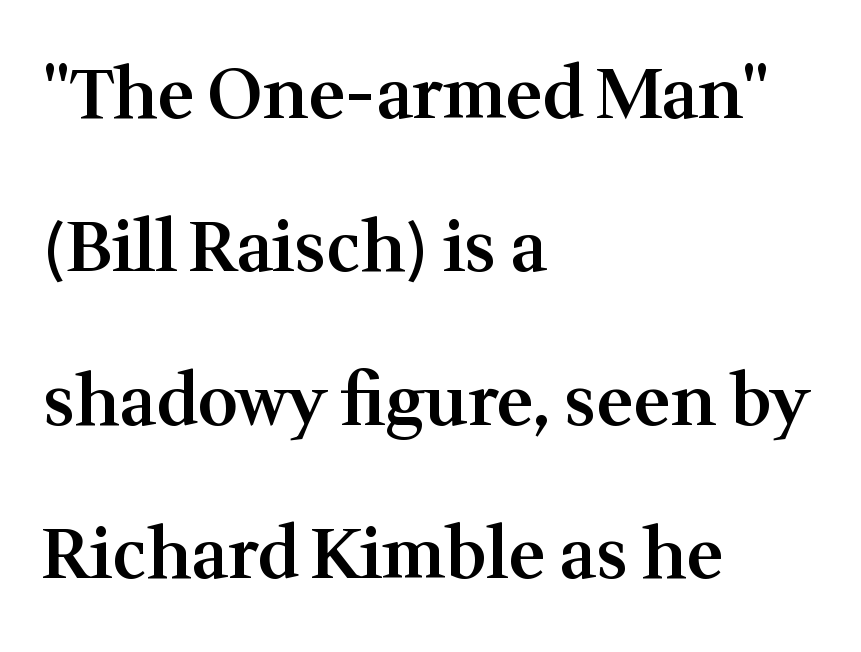
Q: Is the text bold? A: Semi-bold.
Q: Is the text italic (slanted)? A: No, it is upright.
Q: Is the typeface a serif or a sans-serif typeface? A: Serif.
Q: Is the text underlined? A: No.
Q: How is the paragraph aligned? A: Left-aligned.
Q: Is the spacing between letters normal or unusually wide? A: Normal.
Q: Is the spacing between lines tight, normal or loose? A: Loose.
Q: Width (condensed, normal, or wide)? A: Normal.
Q: Stroke contrast? A: Medium.
Q: x-height? A: Medium.
Q: Monospaced? A: No.
